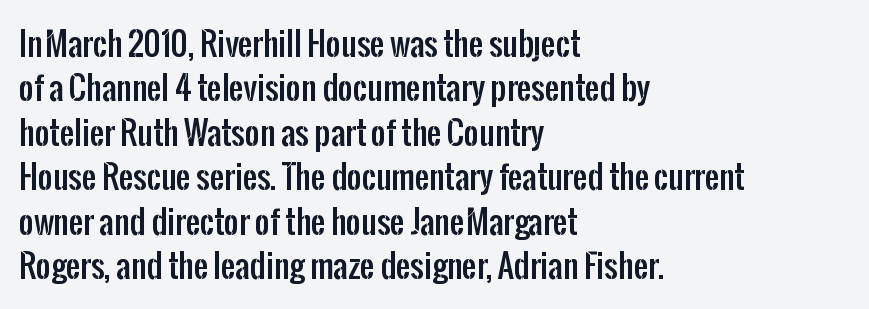
Q: Is the text italic (slanted)? A: No, it is upright.
Q: Is the typeface a serif or a sans-serif typeface? A: Sans-serif.
Q: Is the text underlined? A: No.
Q: How is the paragraph aligned? A: Left-aligned.
Q: Is the spacing between letters normal or unusually wide? A: Normal.
Q: Is the spacing between lines tight, normal or loose? A: Normal.
Q: Width (condensed, normal, or wide)? A: Condensed.
Q: Stroke contrast? A: Low.
Q: x-height? A: Medium.
Q: Monospaced? A: No.
